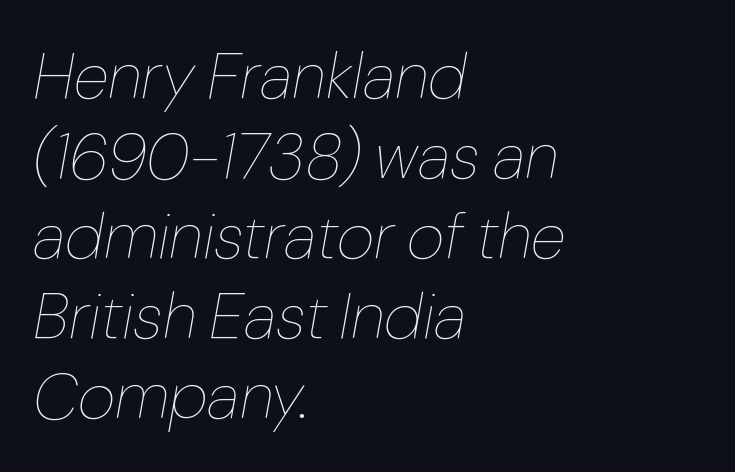
Summary of weight: not heavy and not bold. Horizontal alignment here is leftward, the default for most running prose. The axis of the letterforms is tilted away from vertical. The tracking reads as untouched default to a designer's eye. Type without underlining. This sample has the flowing, uneven cadence of proportional lettering.
